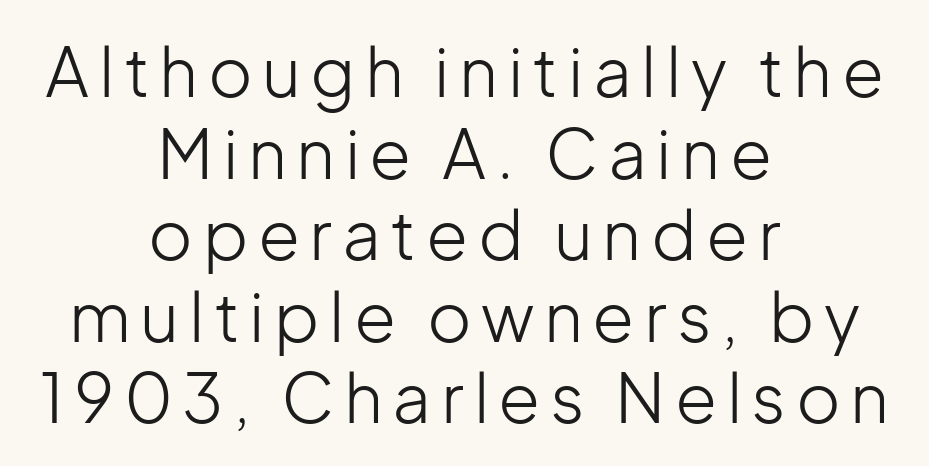
{"serif": "no", "italic": "no", "bold": "no", "weight": "light", "width": "normal", "stroke_contrast": "low", "x_height": "medium", "monospaced": "no", "underline": "no", "align": "center", "line_spacing_ratio": 1.2, "glyph_px": 68}
